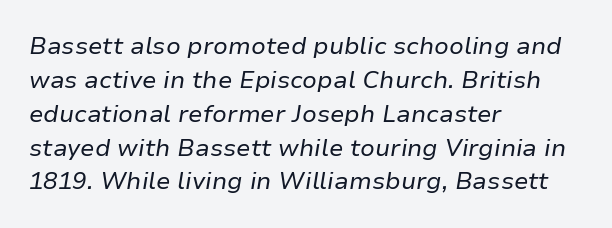
Descender tails drop into unmarked territory. Glyph-to-glyph distance matches everyday printed text. The leading is moderate, giving the passage an even texture. The ragged edge is on the right, which tells us the setting is flush left.
